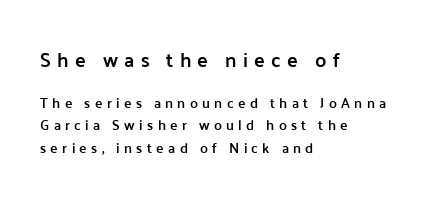
Q: Is the text bold? A: Semi-bold.
Q: Is the text italic (slanted)? A: No, it is upright.
Q: Is the text underlined? A: No.
Q: How is the paragraph aligned? A: Left-aligned.
Q: Is the spacing between letters normal or unusually wide? A: Unusually wide.
Q: Is the spacing between lines tight, normal or loose? A: Normal.
Q: Which block of text is set in a larger size, the first (top) or the second (bottom)? A: The first (top) one.
